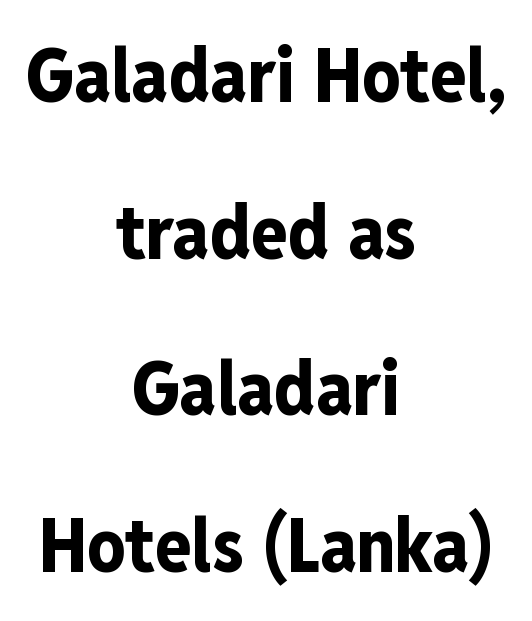
Honestly, the letter spacing is just normal — you wouldn't notice it. When letters stand straight like this, we call the style roman or upright. The typesetter chose a symmetrical, centered arrangement here. The leading is generous, giving the passage an open texture. Strokes here are thick enough to call this a true bold. The letters advance in unequal steps, a hallmark of proportional type.
